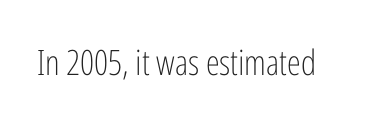
The image shows 35 px light, condensed sans-serif type, upright; set normal letter spacing, not underlined; low stroke contrast and a medium x-height.
